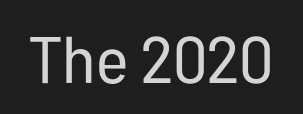
Ascenders rise straight up at ninety degrees. The gap between lines stays unmarked. The typeface chosen for these lines omits serifs. Here the designer chose a conventional face with non-uniform glyph widths. What stands out about the letter spacing? Nothing — it is the standard amount.
